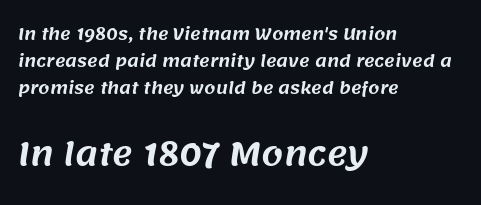
Caption: upper text group reduced, lower text group enlarged. These lines are composed in type without serifs. A student would call this left alignment; a typographer would say flush left, rag right. Character widths vary here, with narrow letters taking less room than wide ones.
